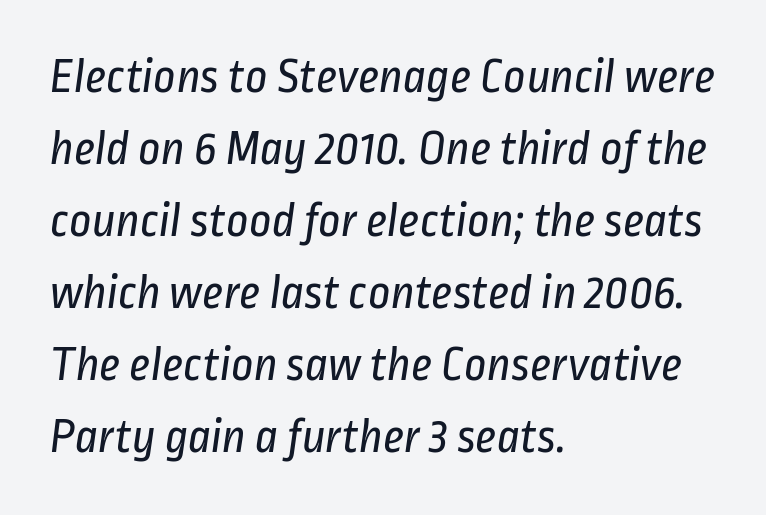
The image shows 49 px regular-weight, condensed sans-serif type; set left-aligned, normal line spacing (1.47x), normal letter spacing, not underlined; low stroke contrast and a medium x-height.
